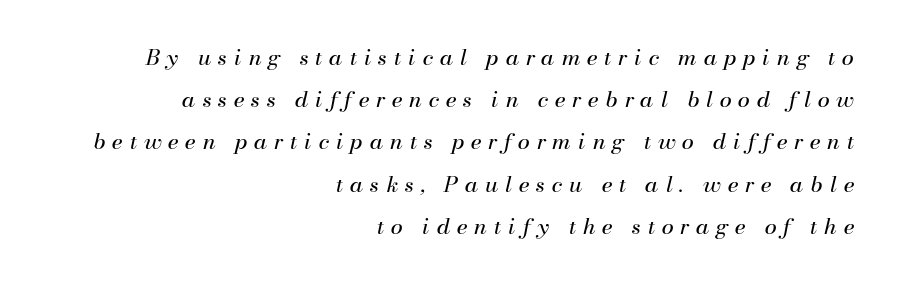
{"italic": "yes", "lean": "right", "slant_degrees": 13, "bold": "no", "underline": "no", "align": "right", "line_spacing": "loose", "line_spacing_ratio": 1.92, "letter_spacing": "wide", "letter_spacing_em": 0.31, "glyph_px": 22}
